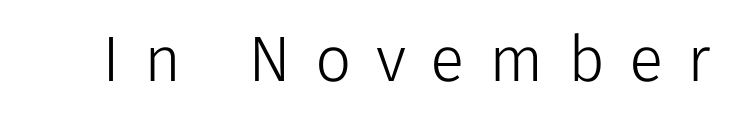
Weight: regular or lighter. These lines are rendered in a variable-pitch font. This is sans-serif lettering, the kind often seen on screens and signage. Here the glyphs are tracked loosely, breaking word shapes into spaced letters.
